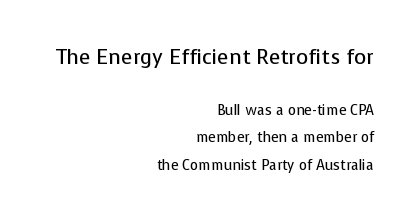
The composition opens big and finishes small. Airy leading. These lines were composed using upright roman letters. Nobody touched the tracking dial on this one.
